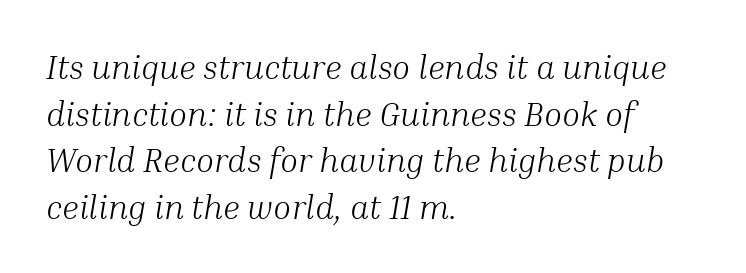
{"serif": "yes", "italic": "yes", "lean": "right", "slant_degrees": 10, "bold": "no", "weight": "light", "width": "normal", "stroke_contrast": "medium", "x_height": "medium", "monospaced": "no", "underline": "no", "align": "left", "line_spacing": "normal", "line_spacing_ratio": 1.41, "letter_spacing": "normal", "letter_spacing_em": 0.0, "glyph_px": 33}
